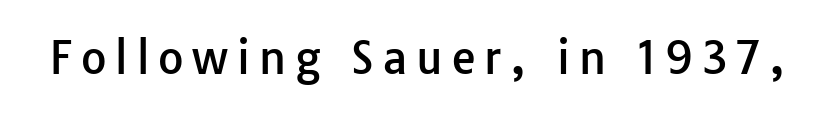
The image shows 44 px sans-serif type, upright; set unusually wide letter spacing (+0.2 em), not underlined; low stroke contrast and a medium x-height.
